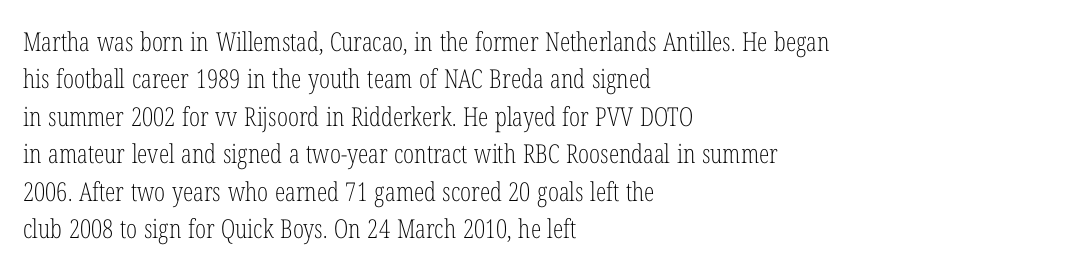
Is the letter spacing exaggerated? No — it looks like the ordinary default. This block has exactly the height ordinary leading produces. This is the regular roman posture of the typeface. Weight: not bold — regular or lighter.
